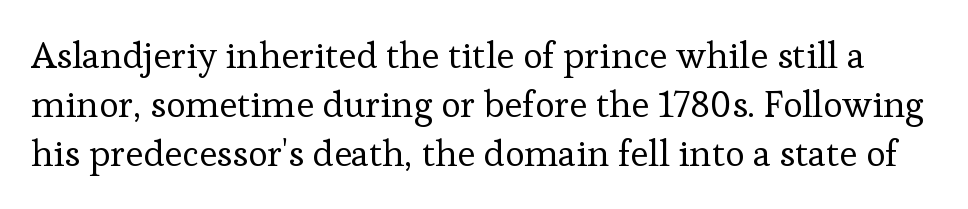
Q: Is the text bold? A: No.
Q: Is the text italic (slanted)? A: No, it is upright.
Q: Is the typeface a serif or a sans-serif typeface? A: Serif.
Q: Is the text underlined? A: No.
Q: Is the spacing between letters normal or unusually wide? A: Normal.
Q: Is the spacing between lines tight, normal or loose? A: Normal.
Q: Width (condensed, normal, or wide)? A: Normal.
Q: Stroke contrast? A: Low.
Q: x-height? A: Medium.
Q: Monospaced? A: No.
